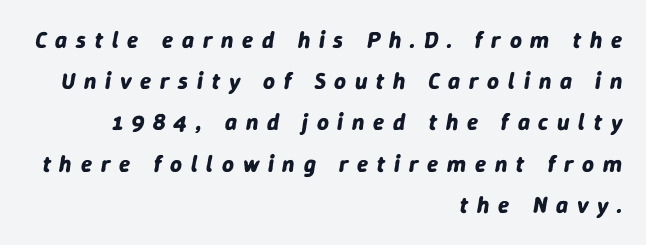
Does the copy run flush right? Yes — the right margin is perfectly even. Only glyphs here, with clear space below each row. Looking at the ascenders, they clearly lean. The strokes are fattened all the way to bold.
